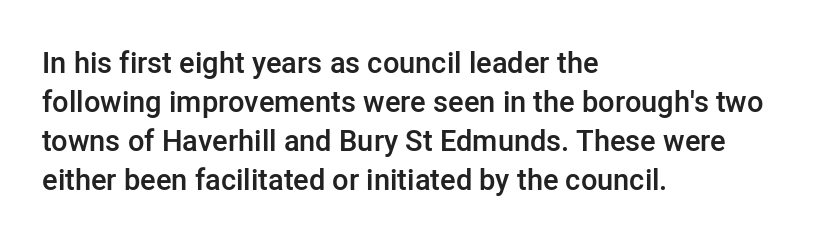
Q: Is the text bold? A: Semi-bold.
Q: Is the text italic (slanted)? A: No, it is upright.
Q: Is the typeface a serif or a sans-serif typeface? A: Sans-serif.
Q: Is the text underlined? A: No.
Q: How is the paragraph aligned? A: Left-aligned.
Q: Is the spacing between letters normal or unusually wide? A: Normal.
Q: Is the spacing between lines tight, normal or loose? A: Normal.
Q: Width (condensed, normal, or wide)? A: Normal.
Q: Stroke contrast? A: Low.
Q: x-height? A: Medium.
Q: Monospaced? A: No.
